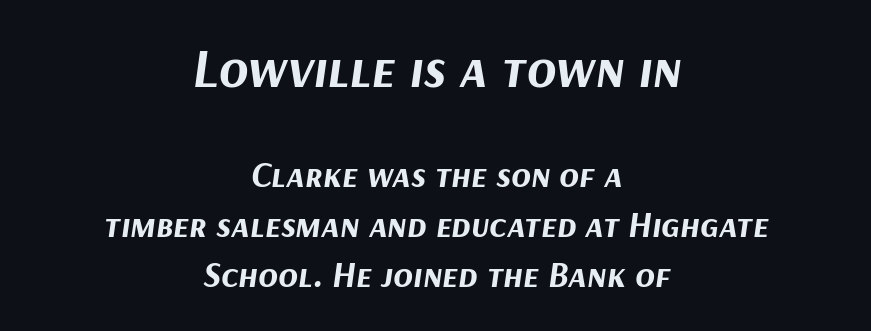
{"italic": "yes", "lean": "right", "slant_degrees": 9, "bold": "yes", "weight": "bold", "width": "normal", "stroke_contrast": "medium", "x_height": "medium", "monospaced": "no", "underline": "no", "align": "center", "line_spacing": "normal", "line_spacing_ratio": 1.39, "letter_spacing": "normal", "letter_spacing_em": 0.0, "larger_block": "first", "size_ratio": 1.5, "glyph_px": 54}
